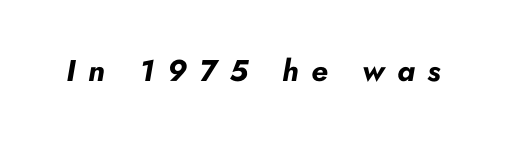
{"italic": "yes", "lean": "right", "slant_degrees": 10, "bold": "yes", "weight": "bold", "width": "normal", "stroke_contrast": "low", "x_height": "small", "monospaced": "no", "underline": "no", "letter_spacing": "wide", "letter_spacing_em": 0.42, "glyph_px": 30}
